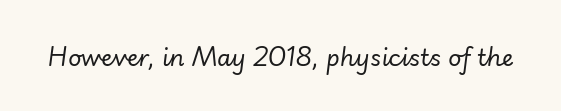
Q: Is the text bold? A: No.
Q: Is the text italic (slanted)? A: Yes, it leans right by about 7 degrees.
Q: Is the text underlined? A: No.
Q: Is the spacing between letters normal or unusually wide? A: Normal.
